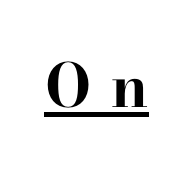
Look at the tracking — it's clearly loosened, letters drifting apart. Heavy, bold letterforms. The font's upright variant was chosen for this text. The letters advance in unequal steps, a hallmark of proportional type. Font category for this specimen: serif.
